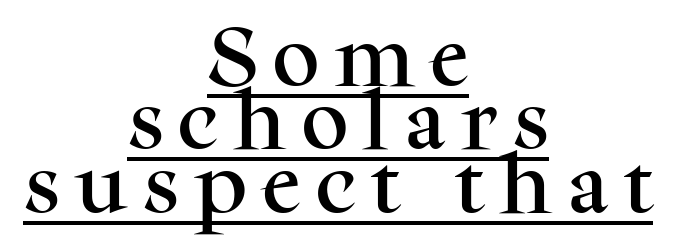
{"serif": "yes", "italic": "no", "width": "normal", "stroke_contrast": "medium", "x_height": "medium", "monospaced": "no", "underline": "yes", "align": "center", "line_spacing": "tight", "line_spacing_ratio": 0.96, "letter_spacing": "wide", "letter_spacing_em": 0.24, "glyph_px": 66}
